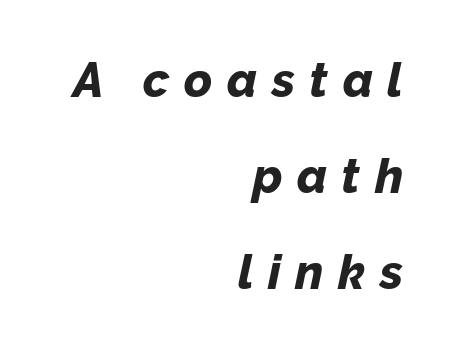
Q: Is the text bold? A: Yes.
Q: Is the text italic (slanted)? A: Yes, it leans right by about 12 degrees.
Q: Is the text underlined? A: No.
Q: How is the paragraph aligned? A: Right-aligned.
Q: Is the spacing between letters normal or unusually wide? A: Unusually wide.
Q: Is the spacing between lines tight, normal or loose? A: Loose.
Q: Width (condensed, normal, or wide)? A: Normal.
Q: Stroke contrast? A: Low.
Q: x-height? A: Medium.
Q: Monospaced? A: No.
